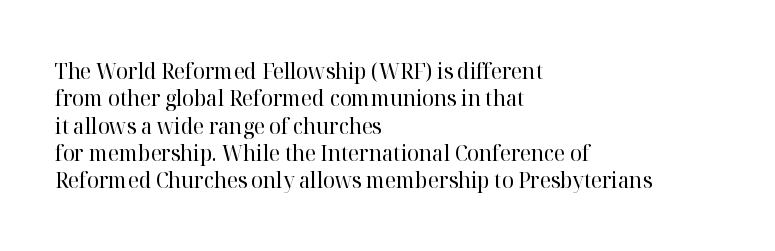
Q: Is the text bold? A: No.
Q: Is the text italic (slanted)? A: No, it is upright.
Q: Is the text underlined? A: No.
Q: How is the paragraph aligned? A: Left-aligned.
Q: Is the spacing between letters normal or unusually wide? A: Normal.
